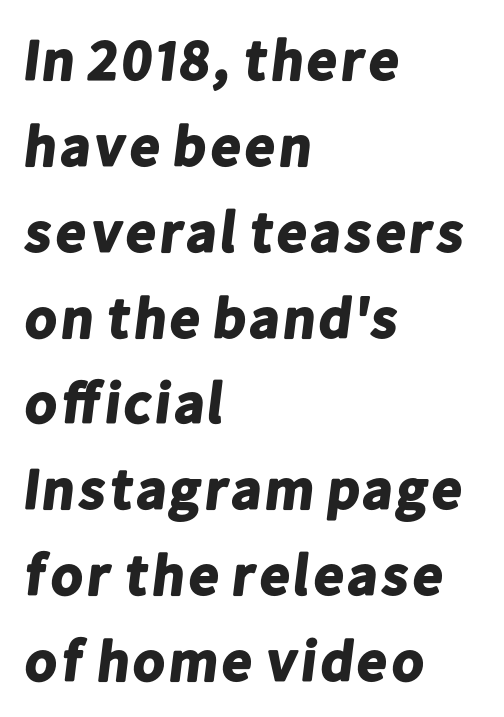
Each letter's strokes conclude bluntly, with no projecting serifs. Is the block centered? No — it sits flush against the left margin. You'd pick this weight for a headline — it's a proper bold. Descender tails drop into unmarked territory. Each new line begins a customary step beneath the previous one.
